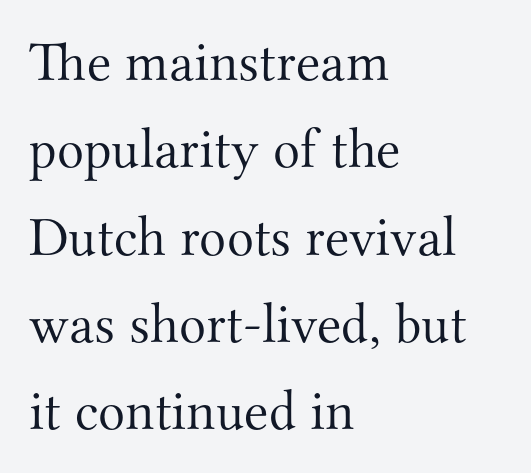
{"serif": "yes", "italic": "no", "bold": "no", "weight": "light", "width": "normal", "stroke_contrast": "medium", "x_height": "small", "monospaced": "no", "underline": "no", "align": "left", "line_spacing": "normal", "line_spacing_ratio": 1.56, "letter_spacing": "normal", "letter_spacing_em": 0.0, "glyph_px": 56}
